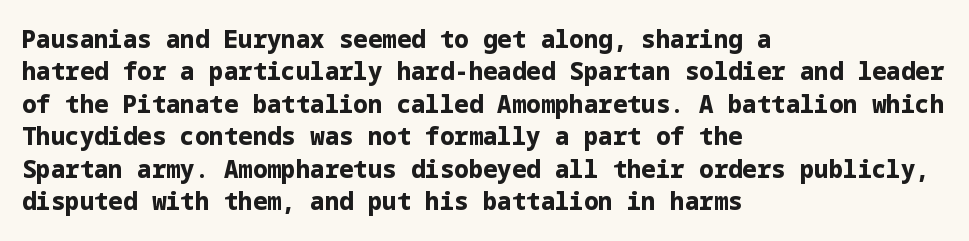
{"italic": "no", "bold": "yes", "underline": "no", "align": "left", "line_spacing": "normal", "line_spacing_ratio": 1.35, "letter_spacing": "normal", "letter_spacing_em": 0.0, "glyph_px": 24}
